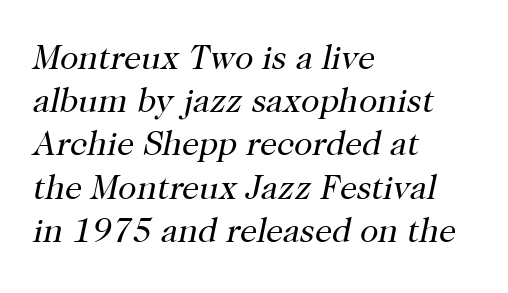
The image shows 34 px regular-weight serif type, italic (leaning right); set left-aligned, normal line spacing (1.27x), normal letter spacing, not underlined; high stroke contrast and a medium x-height.
